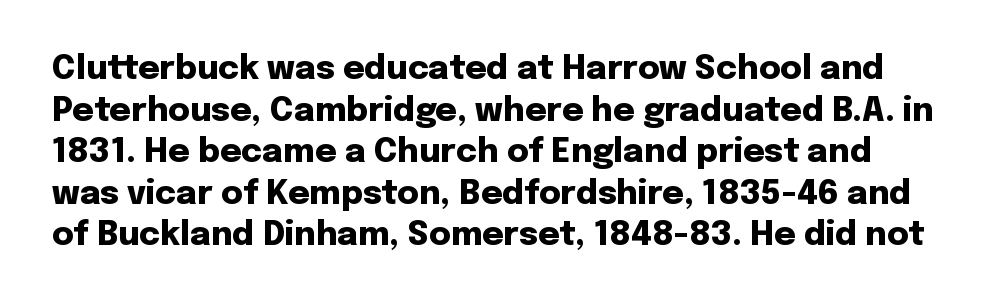
Each glyph is drawn with heavy, bold strokes. Words appear dense and cohesive because spacing is normal. Bare-footed words on every line. Note: no serifs on the glyphs. The block of text has a typical density, with ordinary space between rows.
